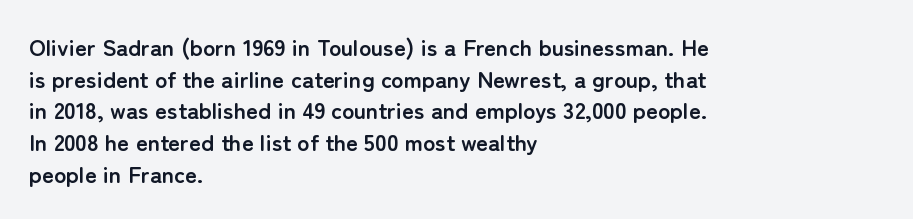
{"italic": "no", "bold": "yes", "underline": "no", "align": "left", "line_spacing": "normal", "line_spacing_ratio": 1.38, "letter_spacing": "normal", "letter_spacing_em": 0.0, "glyph_px": 23}
